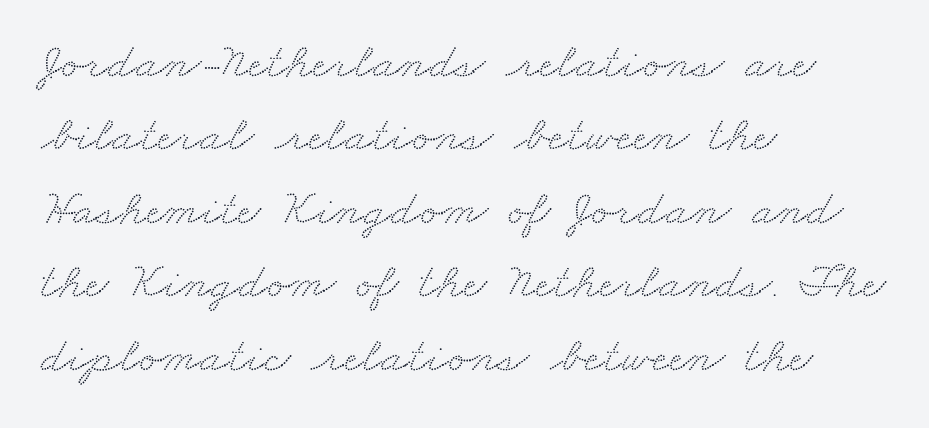
The image shows 51 px wide serif type; set left-aligned, normal line spacing (1.44x), normal letter spacing, not underlined; medium stroke contrast and a small x-height.
